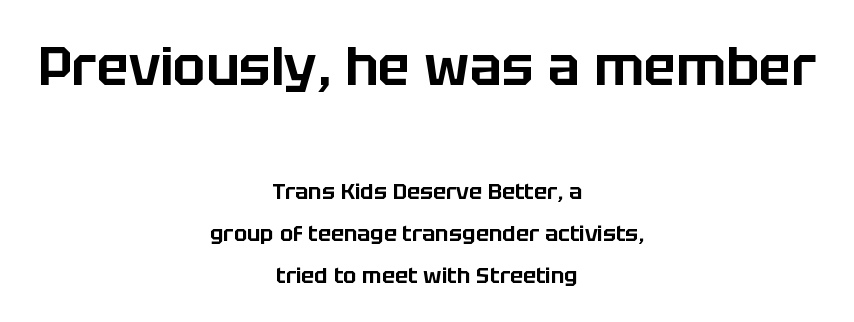
Q: Is the text italic (slanted)? A: No, it is upright.
Q: Is the typeface a serif or a sans-serif typeface? A: Sans-serif.
Q: Is the text underlined? A: No.
Q: How is the paragraph aligned? A: Centered.
Q: Is the spacing between letters normal or unusually wide? A: Normal.
Q: Is the spacing between lines tight, normal or loose? A: Loose.
Q: Which block of text is set in a larger size, the first (top) or the second (bottom)? A: The first (top) one.
Q: Width (condensed, normal, or wide)? A: Normal.
Q: Stroke contrast? A: Low.
Q: x-height? A: Large.
Q: Monospaced? A: No.
